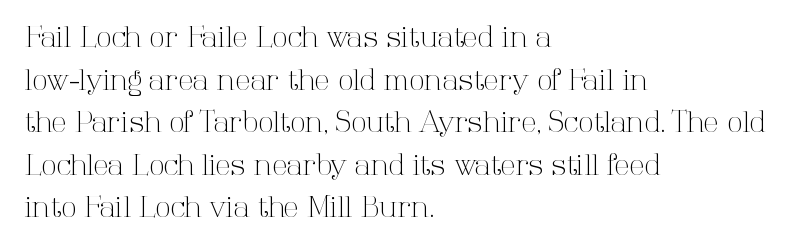
The font is comparable to plain body text, perhaps lighter. Here the glyphs are tracked normally, forming tight word shapes. Italic? Not at all — the glyphs are vertical. Lines of text with bare space underneath.
